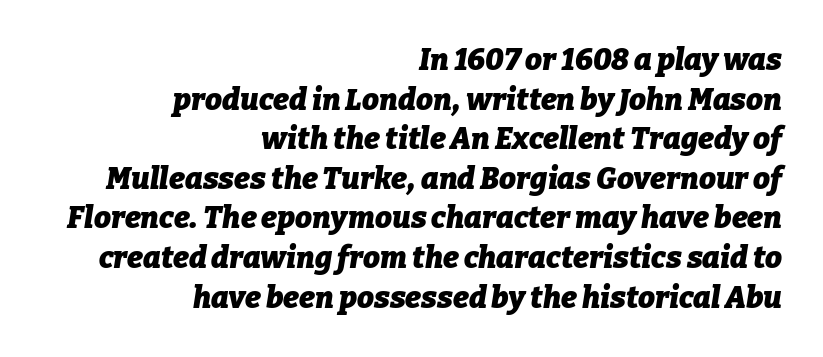
The block of text has a typical density, with ordinary space between rows. Type without underlining. These lines carry a lot of weight — the face is fully bold. These lines were composed using italics. Caption: standard tracking, unaltered. The typesetter chose a ragged-left arrangement here.
